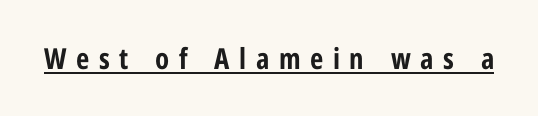
Q: Is the text bold? A: Yes.
Q: Is the text italic (slanted)? A: No, it is upright.
Q: Is the typeface a serif or a sans-serif typeface? A: Sans-serif.
Q: Is the text underlined? A: Yes.
Q: Is the spacing between letters normal or unusually wide? A: Unusually wide.
Q: Width (condensed, normal, or wide)? A: Condensed.
Q: Stroke contrast? A: Low.
Q: x-height? A: Medium.
Q: Monospaced? A: No.
